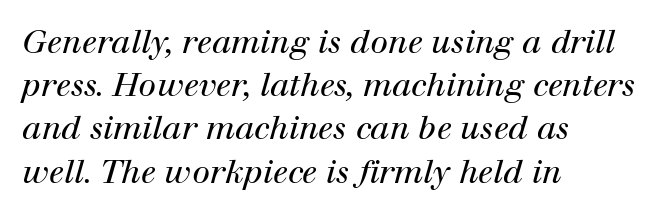
The gaps between neighbouring characters are ordinary and unremarkable. This reads as an unemphasized weight, regular at the heaviest. The text carries the slant typical of an italic or oblique font. A typesetter would call this proportional, since set widths differ per character.
